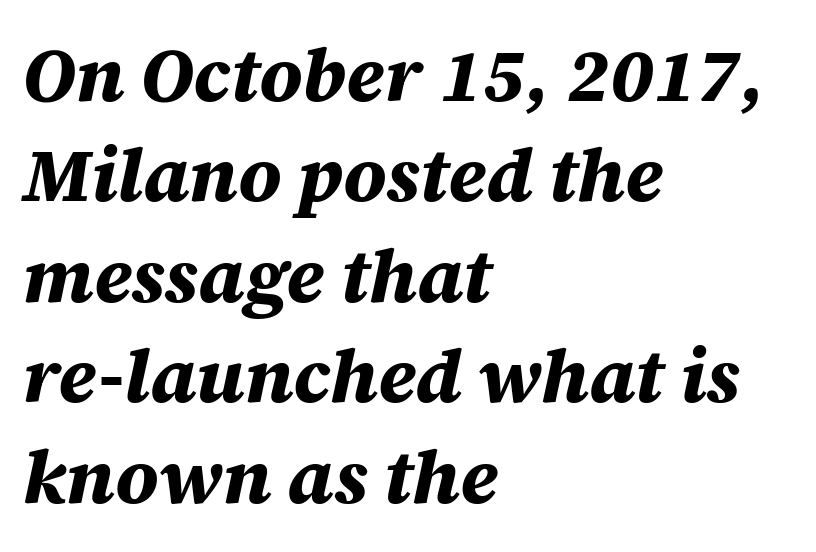
{"italic": "yes", "lean": "right", "slant_degrees": 12, "bold": "yes", "weight": "bold", "width": "normal", "stroke_contrast": "medium", "x_height": "large", "monospaced": "no", "underline": "no", "align": "left", "line_spacing": "normal", "line_spacing_ratio": 1.34, "letter_spacing": "normal", "letter_spacing_em": 0.0, "glyph_px": 75}
